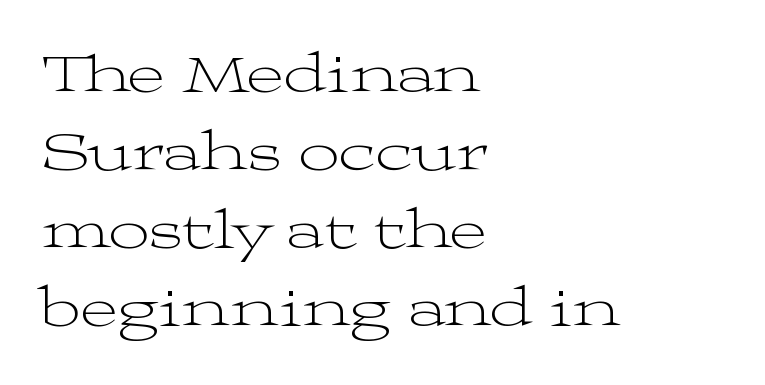
The image shows 57 px light, wide serif type, upright; set left-aligned, normal line spacing (1.37x), normal letter spacing, not underlined; medium stroke contrast and a medium x-height.
